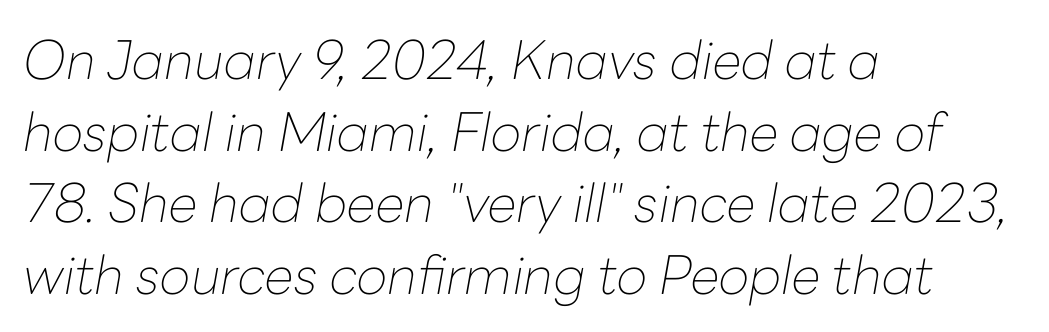
{"italic": "yes", "lean": "right", "slant_degrees": 10, "bold": "no", "weight": "thin", "width": "normal", "stroke_contrast": "low", "x_height": "medium", "monospaced": "no", "underline": "no", "align": "left", "line_spacing": "normal", "line_spacing_ratio": 1.35, "letter_spacing": "normal", "letter_spacing_em": 0.0, "glyph_px": 53}
